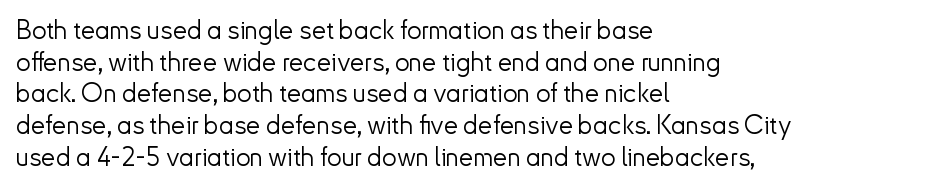
Q: Is the text bold? A: No.
Q: Is the text italic (slanted)? A: No, it is upright.
Q: Is the text underlined? A: No.
Q: How is the paragraph aligned? A: Left-aligned.
Q: Is the spacing between letters normal or unusually wide? A: Normal.
